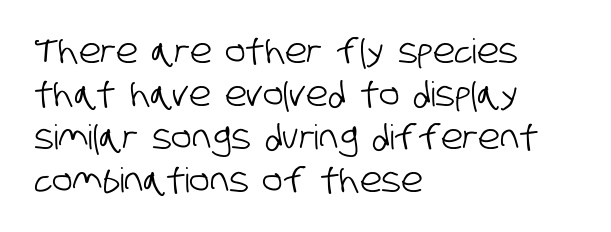
{"serif": "no", "width": "condensed", "stroke_contrast": "low", "x_height": "large", "monospaced": "no", "underline": "no", "align": "left", "line_spacing": "normal", "line_spacing_ratio": 1.26, "letter_spacing": "normal", "letter_spacing_em": 0.0, "glyph_px": 34}
